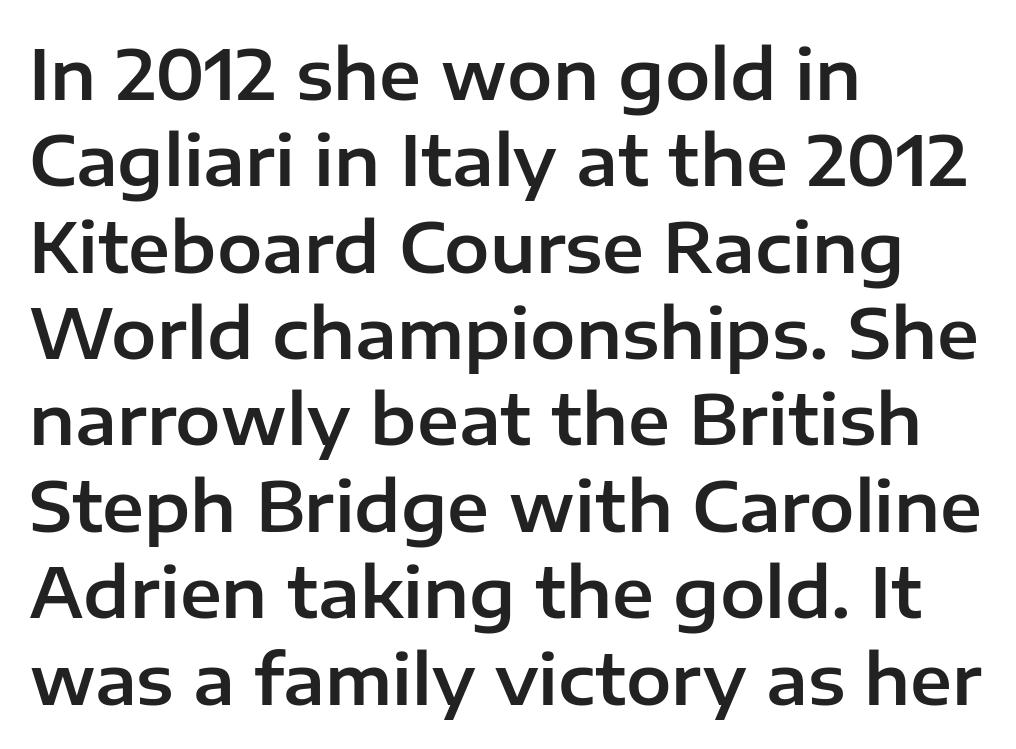
{"serif": "no", "italic": "no", "width": "normal", "stroke_contrast": "low", "x_height": "medium", "monospaced": "no", "underline": "no", "align": "left", "line_spacing": "normal", "line_spacing_ratio": 1.27, "letter_spacing": "normal", "letter_spacing_em": 0.0, "glyph_px": 68}
